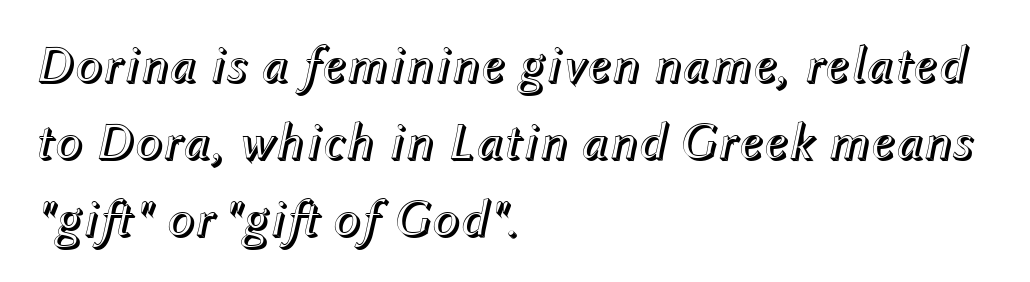
The image shows 52 px text type, italic (leaning right); set left-aligned, normal line spacing (1.48x), normal letter spacing, not underlined; a medium x-height.
